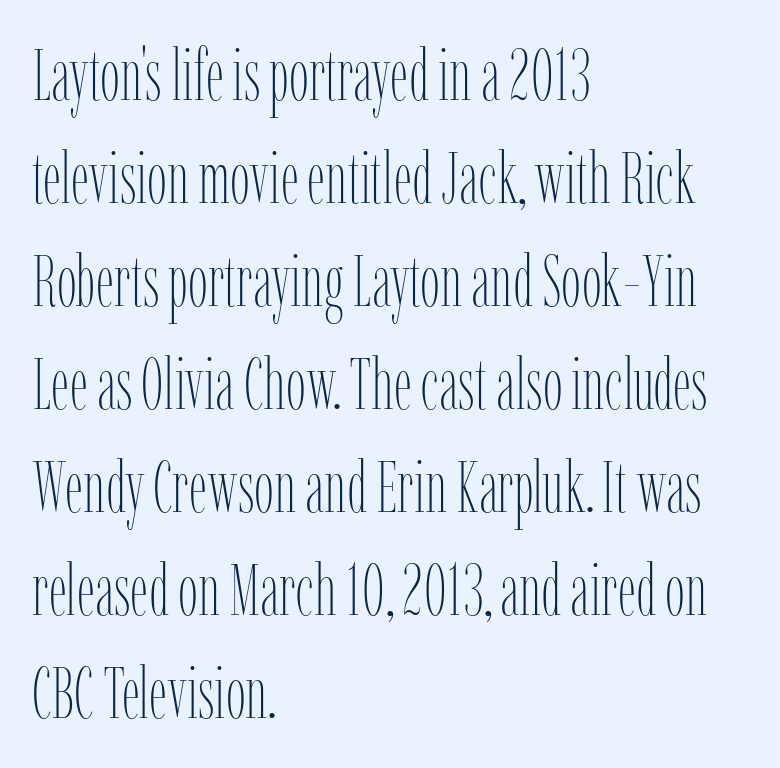
Q: Is the text bold? A: No.
Q: Is the text italic (slanted)? A: No, it is upright.
Q: Is the text underlined? A: No.
Q: How is the paragraph aligned? A: Left-aligned.
Q: Is the spacing between letters normal or unusually wide? A: Normal.
Q: Is the spacing between lines tight, normal or loose? A: Normal.
Q: Width (condensed, normal, or wide)? A: Condensed.
Q: Stroke contrast? A: Low.
Q: x-height? A: Medium.
Q: Monospaced? A: No.
